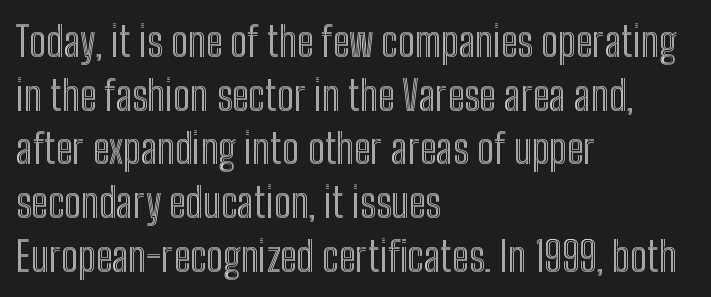
The image shows 41 px condensed type, upright; set left-aligned, normal line spacing (1.31x), normal letter spacing, not underlined; a medium x-height.
